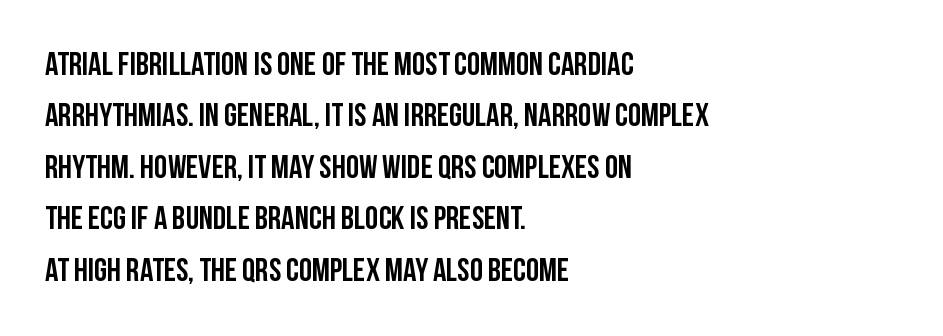
Q: Is the text italic (slanted)? A: No, it is upright.
Q: Is the typeface a serif or a sans-serif typeface? A: Sans-serif.
Q: Is the text underlined? A: No.
Q: How is the paragraph aligned? A: Left-aligned.
Q: Is the spacing between letters normal or unusually wide? A: Normal.
Q: Is the spacing between lines tight, normal or loose? A: Normal.
Q: Width (condensed, normal, or wide)? A: Condensed.
Q: Stroke contrast? A: Low.
Q: x-height? A: Large.
Q: Monospaced? A: No.
